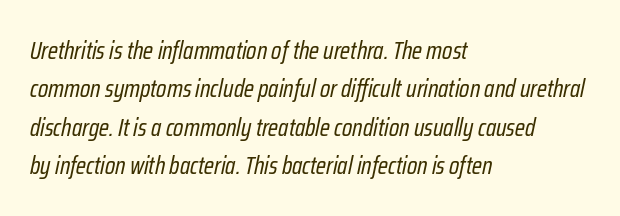
Characters follow at the spacing the type designer built in. The ragged edge is on the right, which tells us the setting is flush left. Beneath every word, the page is bare. Leading matches the norm, producing a regular column. Is the type slanted? Yes — the strokes lean at a clear angle. Weight class: somewhere from thin through regular.
